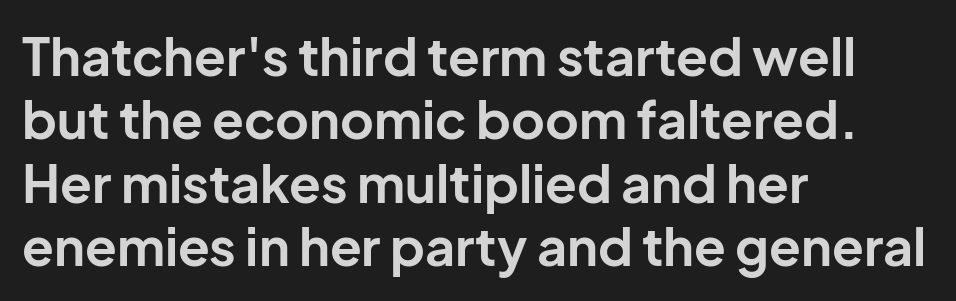
Q: Is the text bold? A: Yes.
Q: Is the text italic (slanted)? A: No, it is upright.
Q: Is the typeface a serif or a sans-serif typeface? A: Sans-serif.
Q: Is the text underlined? A: No.
Q: How is the paragraph aligned? A: Left-aligned.
Q: Is the spacing between letters normal or unusually wide? A: Normal.
Q: Width (condensed, normal, or wide)? A: Normal.
Q: Stroke contrast? A: Low.
Q: x-height? A: Medium.
Q: Monospaced? A: No.
